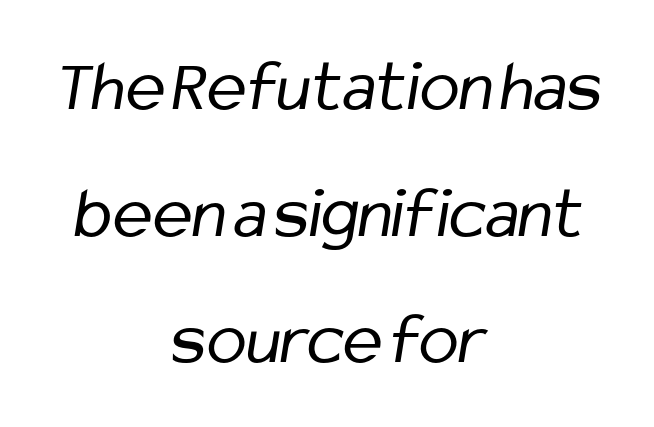
{"serif": "no", "bold": "no", "weight": "regular", "width": "condensed", "stroke_contrast": "low", "x_height": "medium", "monospaced": "no", "underline": "no", "align": "center", "line_spacing_ratio": 1.71, "letter_spacing": "normal", "letter_spacing_em": 0.0, "glyph_px": 74}
